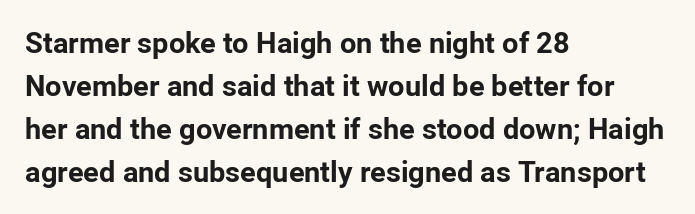
Q: Is the text bold? A: Yes.
Q: Is the text italic (slanted)? A: No, it is upright.
Q: Is the typeface a serif or a sans-serif typeface? A: Sans-serif.
Q: Is the text underlined? A: No.
Q: How is the paragraph aligned? A: Left-aligned.
Q: Is the spacing between letters normal or unusually wide? A: Normal.
Q: Is the spacing between lines tight, normal or loose? A: Normal.
Q: Width (condensed, normal, or wide)? A: Normal.
Q: Stroke contrast? A: Low.
Q: x-height? A: Medium.
Q: Monospaced? A: No.
